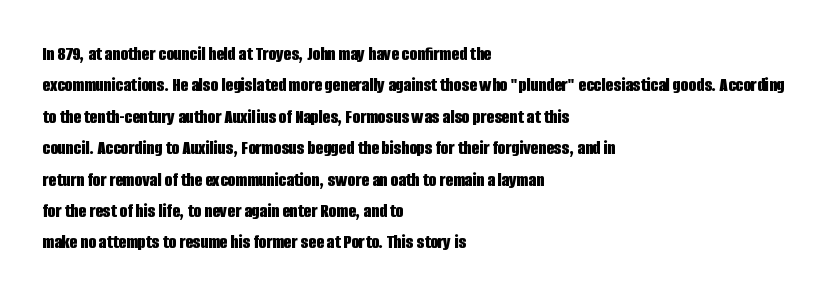
The image shows 20 px bold type, upright; set left-aligned, normal line spacing (1.57x), normal letter spacing, not underlined.
